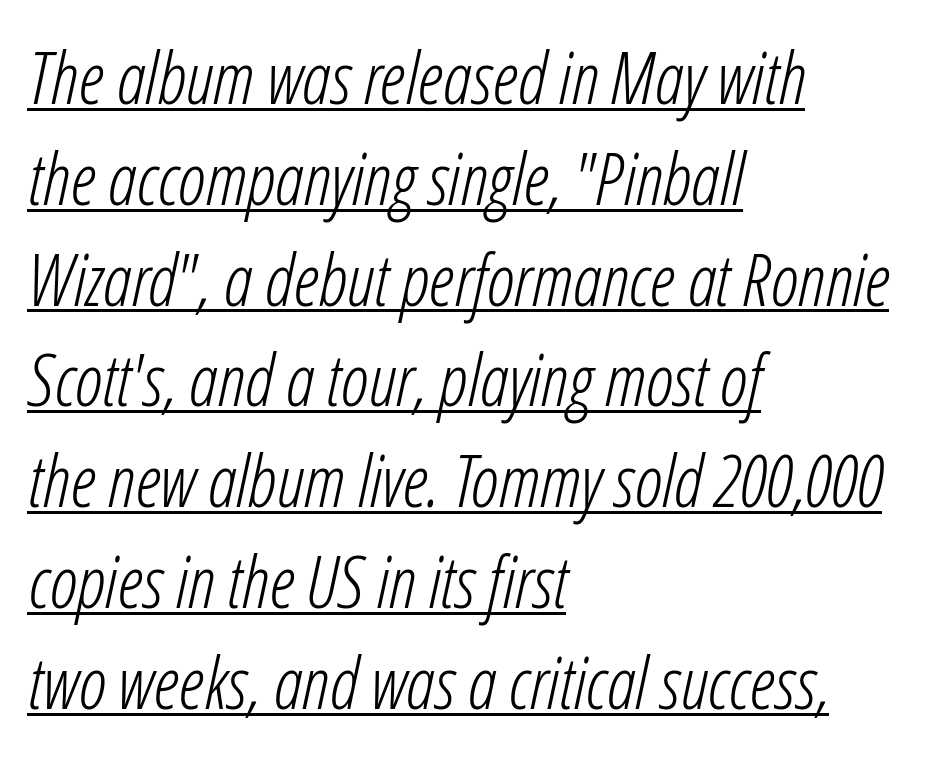
The sample's only ornament is a line tracing under the words. Students, note that the glyphs here touch the page at normal intervals. One glance says typical: line gaps are just what's usual. Varying glyph widths throughout — classic text-font behaviour.
